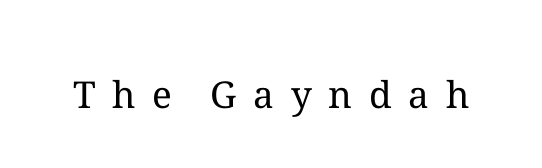
The image shows 37 px regular-weight type, upright; set unusually wide letter spacing (+0.45 em), not underlined; medium stroke contrast and a medium x-height.
